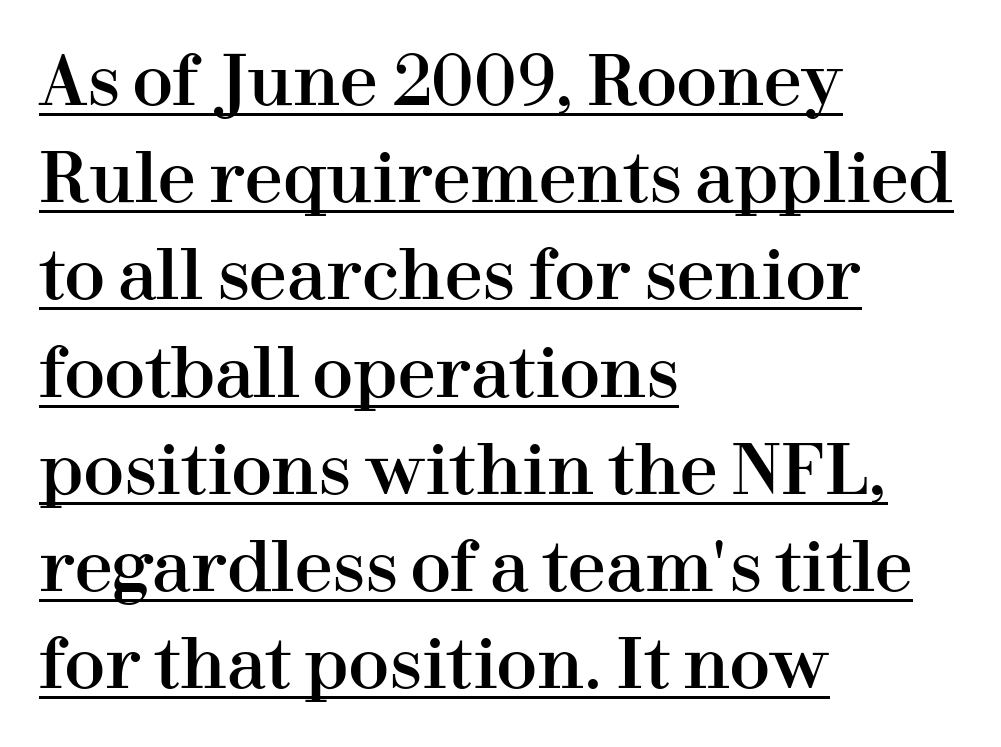
Q: Is the text italic (slanted)? A: No, it is upright.
Q: Is the typeface a serif or a sans-serif typeface? A: Serif.
Q: Is the text underlined? A: Yes.
Q: How is the paragraph aligned? A: Left-aligned.
Q: Is the spacing between letters normal or unusually wide? A: Normal.
Q: Is the spacing between lines tight, normal or loose? A: Normal.
Q: Width (condensed, normal, or wide)? A: Normal.
Q: Stroke contrast? A: High.
Q: x-height? A: Medium.
Q: Monospaced? A: No.
